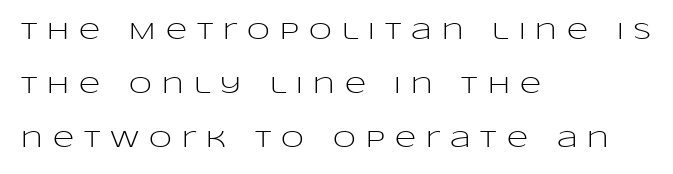
No heavy texture on the line: the type isn't bold. The zone under the glyphs is completely vacant. These lines are set flush left with a ragged right edge. This is the regular roman posture of the typeface. These lines have a slow, spaced-out rhythm from letter to letter. Honestly, the rows look like they've been pulled way apart.
